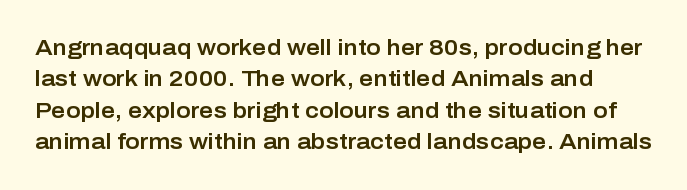
Q: Is the text italic (slanted)? A: No, it is upright.
Q: Is the text underlined? A: No.
Q: Is the spacing between letters normal or unusually wide? A: Normal.
Q: Is the spacing between lines tight, normal or loose? A: Normal.
